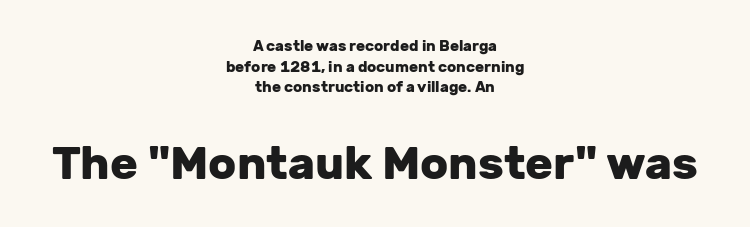
{"serif": "no", "italic": "no", "bold": "yes", "weight": "heavy", "width": "normal", "stroke_contrast": "low", "x_height": "medium", "monospaced": "no", "underline": "no", "align": "center", "line_spacing": "normal", "line_spacing_ratio": 1.38, "letter_spacing": "normal", "letter_spacing_em": 0.0, "larger_block": "second", "size_ratio": 3.07, "glyph_px": 46}
